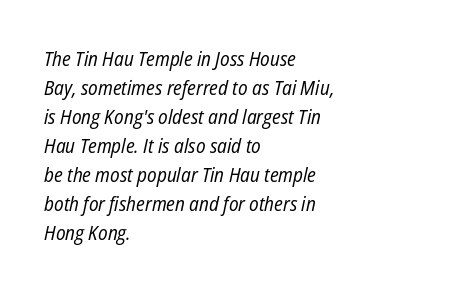
These lines were composed using italics. The lines sit at an ordinary, default distance from one another. Think standard paragraph weight, or any step lighter than that. The horizontal fit of the characters is conventional and even. The typesetter chose a ragged-right arrangement here.
